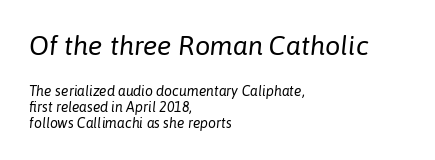
Q: Is the text bold? A: No.
Q: Is the text italic (slanted)? A: Yes, it leans right by about 6 degrees.
Q: Is the text underlined? A: No.
Q: How is the paragraph aligned? A: Left-aligned.
Q: Is the spacing between letters normal or unusually wide? A: Normal.
Q: Is the spacing between lines tight, normal or loose? A: Tight.
Q: Which block of text is set in a larger size, the first (top) or the second (bottom)? A: The first (top) one.
